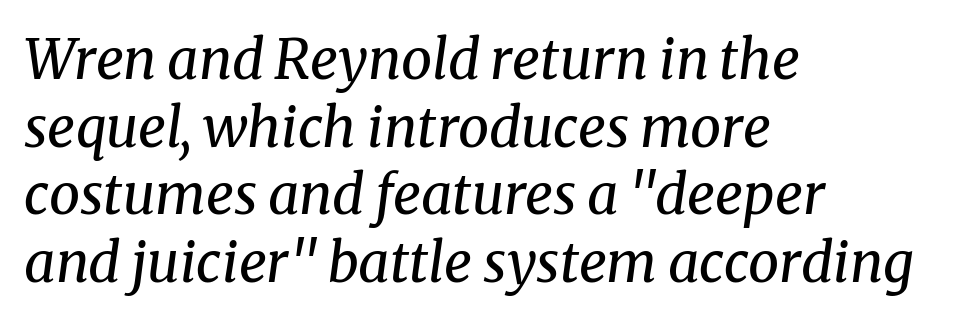
The image shows 55 px regular-weight serif type, italic (leaning right); set left-aligned, line spacing 1.23x, normal letter spacing, not underlined; medium stroke contrast and a medium x-height.
